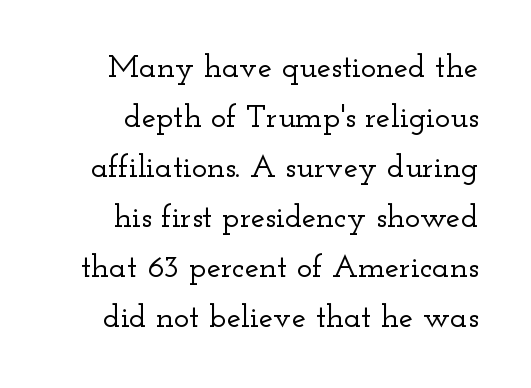
{"serif": "yes", "italic": "no", "width": "wide", "stroke_contrast": "low", "x_height": "small", "monospaced": "no", "underline": "no", "line_spacing": "normal", "line_spacing_ratio": 1.56, "letter_spacing": "normal", "letter_spacing_em": 0.0, "glyph_px": 32}
